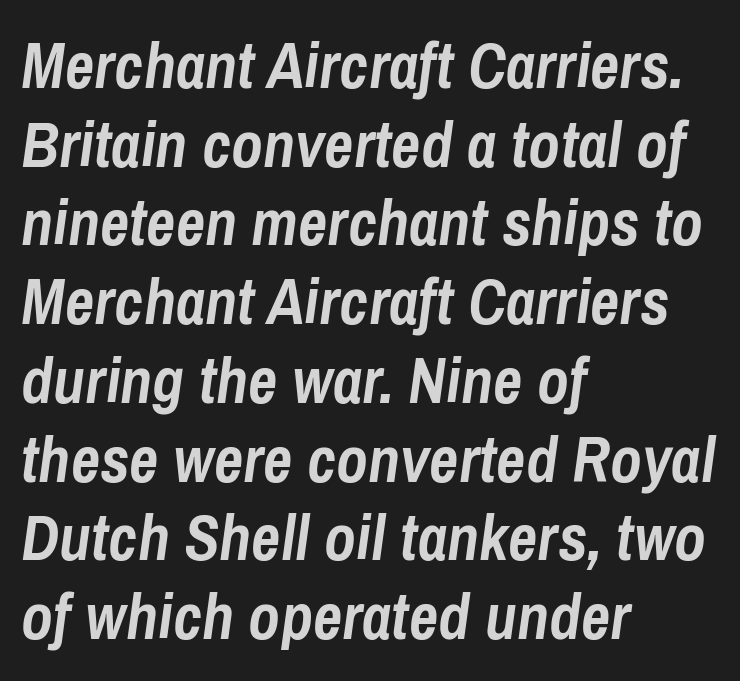
A typesetter would mark this as italic. Plain, unruled lines of type. In terms of weight, the rendering is a true, heavy bold. Spacing verdict: proportional, widths tailored to each character. Layout note: lines flush left.
